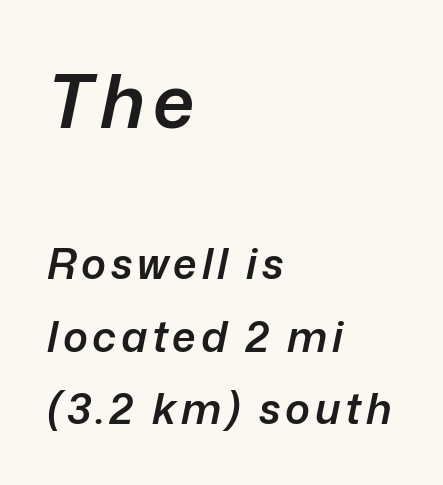
The image shows 74 px semibold type, italic (leaning right); set left-aligned, line spacing 1.72x, not underlined; the first (top) block is 1.76x larger; low stroke contrast and a medium x-height.
